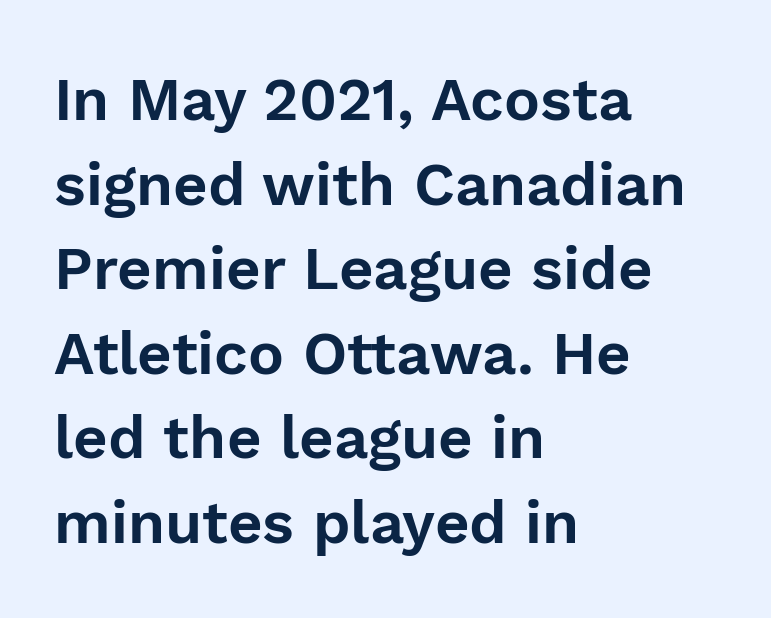
Each row of text sits above clean, open space. Inter-character spacing is left at the font's built-in metrics. Looks like regular typesetting: each glyph gets only the width it needs. Teacher's note: observe the even left margin — that is flush-left alignment.
